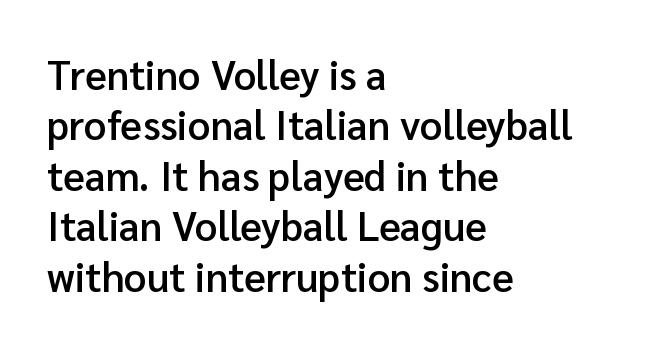
Q: Is the text bold? A: Semi-bold.
Q: Is the text italic (slanted)? A: No, it is upright.
Q: Is the typeface a serif or a sans-serif typeface? A: Sans-serif.
Q: Is the text underlined? A: No.
Q: How is the paragraph aligned? A: Left-aligned.
Q: Is the spacing between letters normal or unusually wide? A: Normal.
Q: Is the spacing between lines tight, normal or loose? A: Normal.
Q: Width (condensed, normal, or wide)? A: Normal.
Q: Stroke contrast? A: Low.
Q: x-height? A: Medium.
Q: Monospaced? A: No.
